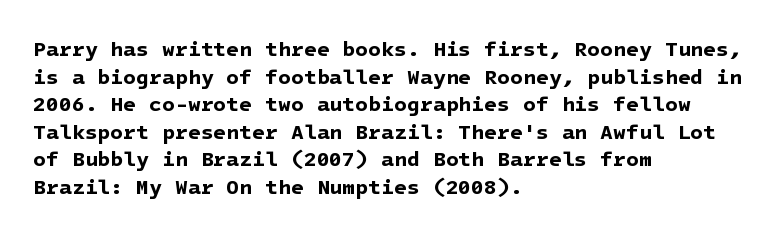
Notice how the passage keeps a crisp vertical edge on the left only. The space between consecutive lines is moderate. Pretty heavy lettering here — definitely bold. Spacing between characters is what you'd get straight out of the box. Beneath every word, the page is bare.
